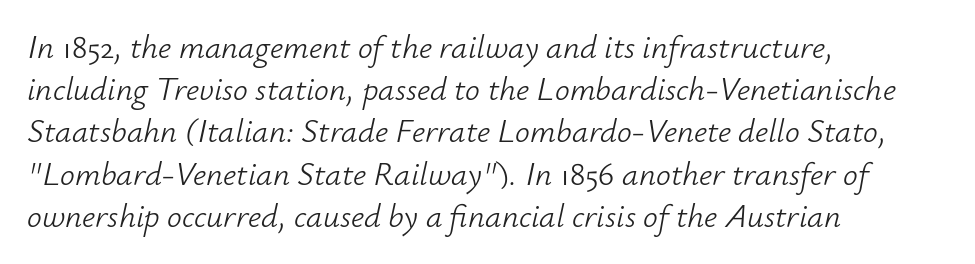
Q: Is the text bold? A: No.
Q: Is the text italic (slanted)? A: Yes, it leans right by about 12 degrees.
Q: Is the text underlined? A: No.
Q: How is the paragraph aligned? A: Left-aligned.
Q: Is the spacing between letters normal or unusually wide? A: Normal.
Q: Is the spacing between lines tight, normal or loose? A: Normal.
Q: Width (condensed, normal, or wide)? A: Normal.
Q: Stroke contrast? A: Low.
Q: x-height? A: Small.
Q: Monospaced? A: No.
